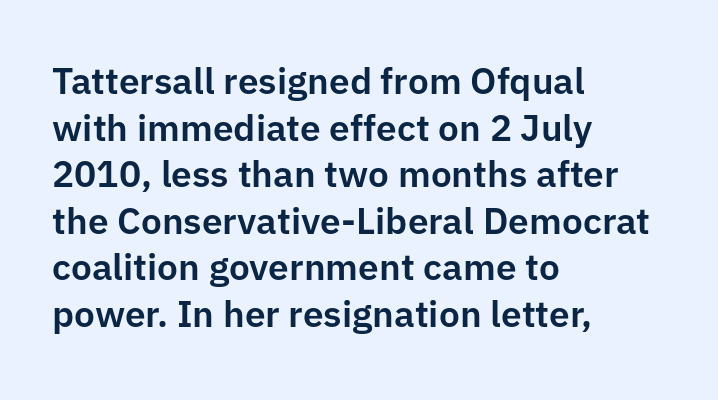
Q: Is the text italic (slanted)? A: No, it is upright.
Q: Is the typeface a serif or a sans-serif typeface? A: Sans-serif.
Q: Is the text underlined? A: No.
Q: How is the paragraph aligned? A: Left-aligned.
Q: Is the spacing between letters normal or unusually wide? A: Normal.
Q: Is the spacing between lines tight, normal or loose? A: Normal.
Q: Width (condensed, normal, or wide)? A: Normal.
Q: Stroke contrast? A: Low.
Q: x-height? A: Medium.
Q: Monospaced? A: No.
